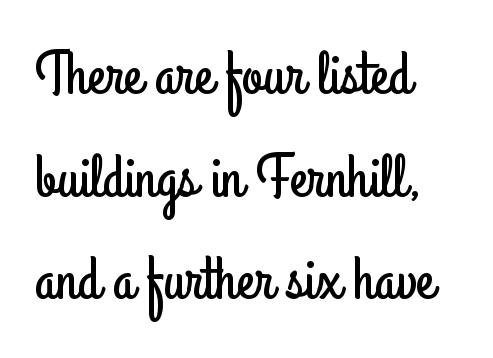
The image shows 60 px condensed sans-serif type; set left-aligned, line spacing 1.71x, normal letter spacing, not underlined; low stroke contrast and a small x-height.
